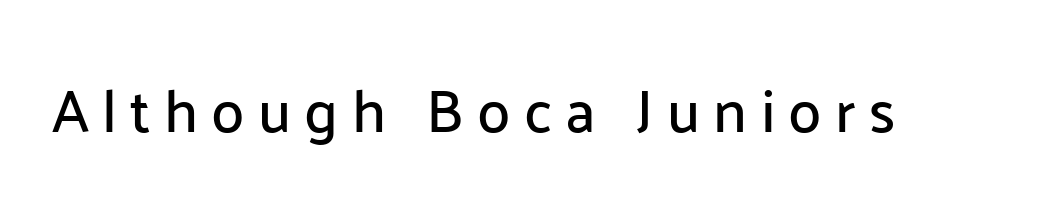
No italicization has been applied; the sample stays upright. Check where the strokes stop: nothing finishes them off — pure sans. The passage shown is not underscored anywhere. The passage shown has open, widely tracked lettering throughout.
